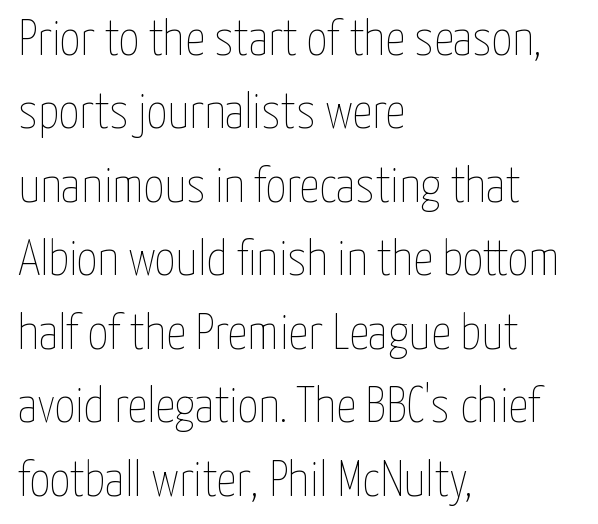
{"italic": "no", "bold": "no", "weight": "thin", "width": "condensed", "stroke_contrast": "low", "x_height": "medium", "monospaced": "no", "underline": "no", "align": "left", "line_spacing": "normal", "line_spacing_ratio": 1.47, "letter_spacing": "normal", "letter_spacing_em": 0.0, "glyph_px": 50}
